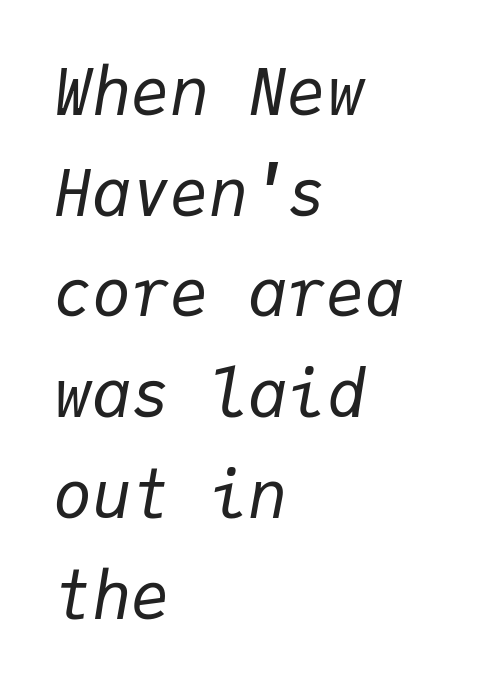
The image shows 65 px regular-weight type, italic (leaning right), monospaced; set left-aligned, normal line spacing (1.55x), normal letter spacing, not underlined; low stroke contrast and a medium x-height.
